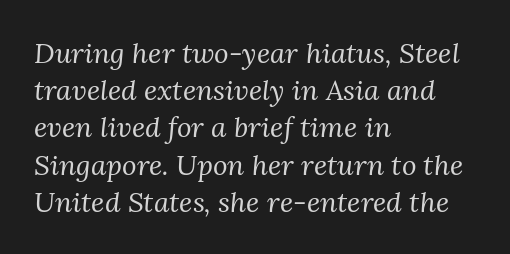
{"serif": "yes", "italic": "yes", "lean": "right", "slant_degrees": 3, "bold": "no", "weight": "regular", "width": "normal", "stroke_contrast": "medium", "x_height": "medium", "monospaced": "no", "underline": "no", "align": "left", "line_spacing": "normal", "line_spacing_ratio": 1.33, "letter_spacing": "normal", "letter_spacing_em": 0.0, "glyph_px": 28}
